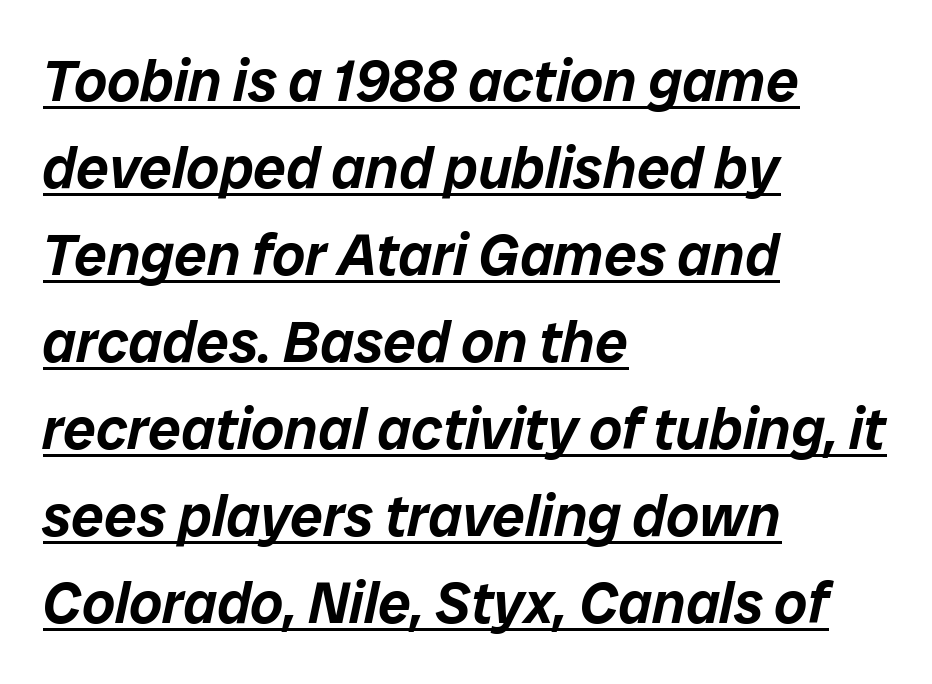
Q: Is the text italic (slanted)? A: Yes, it leans right by about 12 degrees.
Q: Is the text underlined? A: Yes.
Q: How is the paragraph aligned? A: Left-aligned.
Q: Is the spacing between letters normal or unusually wide? A: Normal.
Q: Is the spacing between lines tight, normal or loose? A: Normal.
Q: Width (condensed, normal, or wide)? A: Normal.
Q: Stroke contrast? A: Low.
Q: x-height? A: Medium.
Q: Monospaced? A: No.
